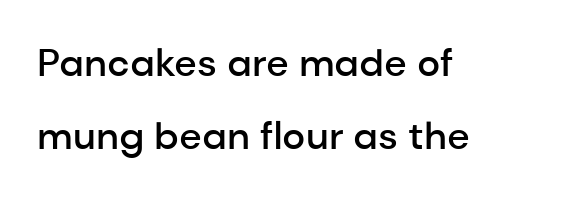
Q: Is the text bold? A: Semi-bold.
Q: Is the text italic (slanted)? A: No, it is upright.
Q: Is the typeface a serif or a sans-serif typeface? A: Sans-serif.
Q: Is the text underlined? A: No.
Q: How is the paragraph aligned? A: Left-aligned.
Q: Is the spacing between letters normal or unusually wide? A: Normal.
Q: Width (condensed, normal, or wide)? A: Normal.
Q: Stroke contrast? A: Low.
Q: x-height? A: Medium.
Q: Monospaced? A: No.
